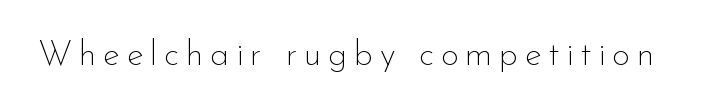
Q: Is the text bold? A: No.
Q: Is the text italic (slanted)? A: No, it is upright.
Q: Is the typeface a serif or a sans-serif typeface? A: Sans-serif.
Q: Is the text underlined? A: No.
Q: Width (condensed, normal, or wide)? A: Normal.
Q: Stroke contrast? A: Low.
Q: x-height? A: Small.
Q: Monospaced? A: No.
